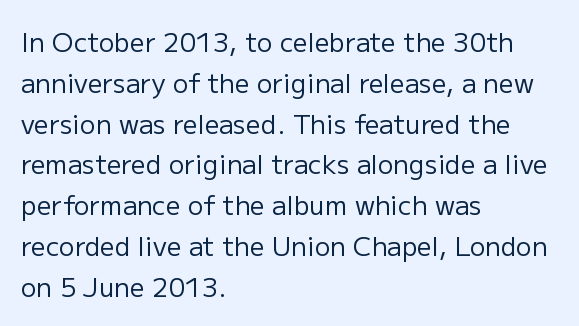
Q: Is the text bold? A: No.
Q: Is the text italic (slanted)? A: No, it is upright.
Q: Is the text underlined? A: No.
Q: How is the paragraph aligned? A: Left-aligned.
Q: Is the spacing between letters normal or unusually wide? A: Normal.
Q: Is the spacing between lines tight, normal or loose? A: Normal.
